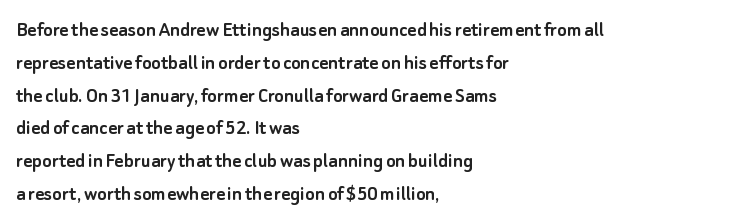
The specimen omits any rule beneath the text block's lines. Is the letter spacing exaggerated? No — it looks like the ordinary default. The typography opts for an upright posture over an oblique one. The rag falls on the right side of this text block. Baseline-to-baseline distance is the conventional proportion of letter height.
